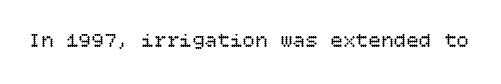
The image shows 21 px text type, upright; set normal letter spacing, not underlined.
